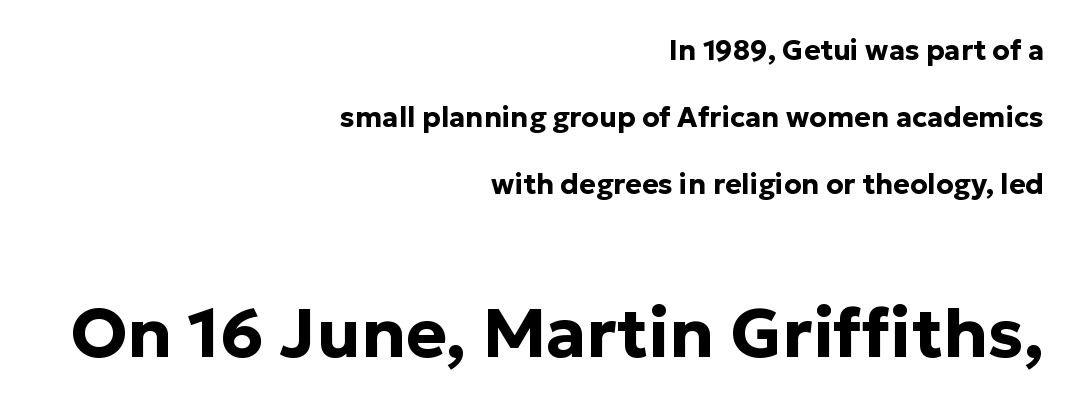
Q: Is the text bold? A: Yes.
Q: Is the text italic (slanted)? A: No, it is upright.
Q: Is the typeface a serif or a sans-serif typeface? A: Sans-serif.
Q: Is the text underlined? A: No.
Q: How is the paragraph aligned? A: Right-aligned.
Q: Is the spacing between letters normal or unusually wide? A: Normal.
Q: Is the spacing between lines tight, normal or loose? A: Loose.
Q: Which block of text is set in a larger size, the first (top) or the second (bottom)? A: The second (bottom) one.
Q: Width (condensed, normal, or wide)? A: Normal.
Q: Stroke contrast? A: Low.
Q: x-height? A: Medium.
Q: Monospaced? A: No.
